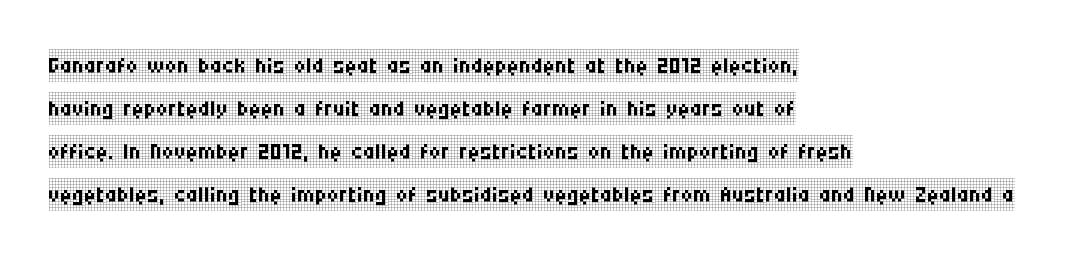
{"serif": "yes", "italic": "no", "bold": "no", "weight": "regular", "width": "condensed", "stroke_contrast": "low", "x_height": "large", "monospaced": "no", "underline": "no", "align": "left", "line_spacing": "normal", "line_spacing_ratio": 1.3, "letter_spacing": "normal", "letter_spacing_em": 0.0, "glyph_px": 33}
